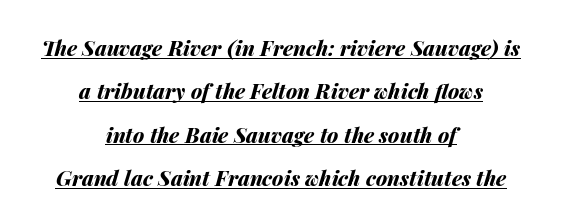
{"italic": "yes", "lean": "right", "slant_degrees": 14, "bold": "yes", "underline": "yes", "align": "center", "line_spacing": "loose", "line_spacing_ratio": 2.06, "letter_spacing": "normal", "letter_spacing_em": 0.0, "glyph_px": 21}
